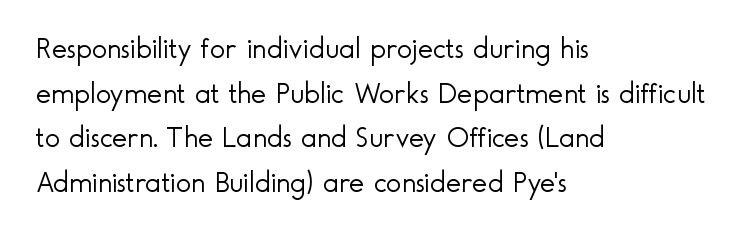
{"serif": "no", "italic": "no", "bold": "no", "weight": "light", "width": "normal", "x_height": "small", "monospaced": "no", "underline": "no", "align": "left", "line_spacing": "normal", "line_spacing_ratio": 1.54, "letter_spacing": "normal", "letter_spacing_em": 0.0, "glyph_px": 29}
